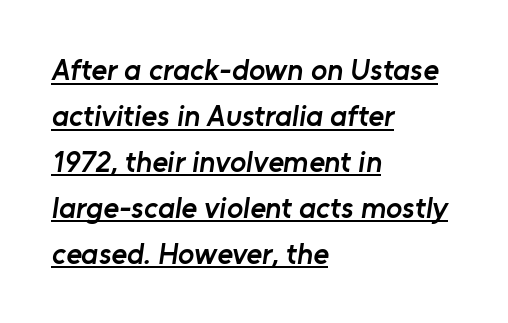
Q: Is the text bold? A: Semi-bold.
Q: Is the typeface a serif or a sans-serif typeface? A: Sans-serif.
Q: Is the text underlined? A: Yes.
Q: How is the paragraph aligned? A: Left-aligned.
Q: Is the spacing between letters normal or unusually wide? A: Normal.
Q: Is the spacing between lines tight, normal or loose? A: Normal.
Q: Width (condensed, normal, or wide)? A: Normal.
Q: Stroke contrast? A: Low.
Q: x-height? A: Medium.
Q: Monospaced? A: No.
